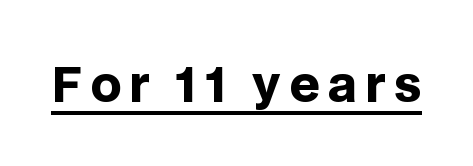
{"serif": "no", "italic": "no", "bold": "yes", "weight": "heavy", "width": "normal", "stroke_contrast": "low", "x_height": "large", "monospaced": "no", "underline": "yes", "glyph_px": 48}
